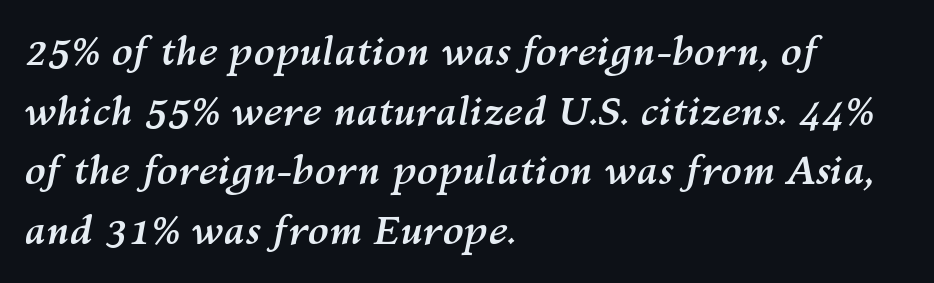
{"italic": "yes", "lean": "right", "slant_degrees": 10, "bold": "yes", "weight": "semibold", "width": "normal", "stroke_contrast": "medium", "x_height": "medium", "monospaced": "no", "underline": "no", "align": "left", "line_spacing": "normal", "line_spacing_ratio": 1.53, "letter_spacing": "normal", "letter_spacing_em": 0.0, "glyph_px": 39}
